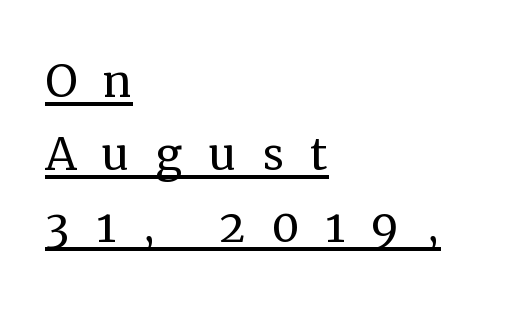
Each line starts at the same left margin while the right side varies. Glyph-to-glyph distance is far greater than everyday printed text. These glyphs show unthickened strokes, regular width or finer. The font's upright variant was chosen for this text.
